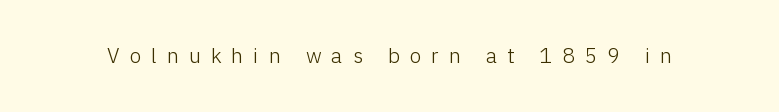
{"italic": "no", "bold": "no", "underline": "no", "letter_spacing": "wide", "letter_spacing_em": 0.48, "glyph_px": 21}
